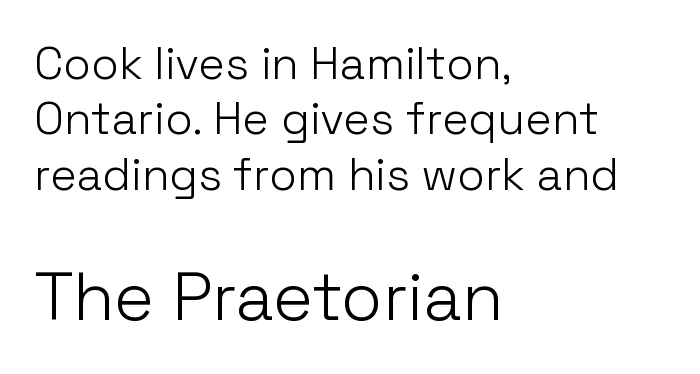
Unmarked baselines from the first word to the last. The block sitting lower on the canvas is the one with enlarged characters. The axis of the letterforms is exactly vertical. The text was rendered using a sans face with plain stroke endings. A quiet, ordinary-to-light weight characterises the typeface. The face used here is rendered with its standard letterfit.
